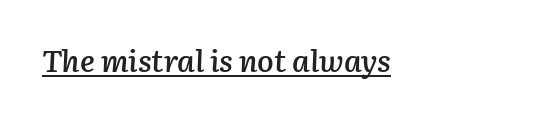
The image shows 31 px semibold type, italic (leaning right); set left-aligned, normal letter spacing, underlined; low stroke contrast and a medium x-height.
